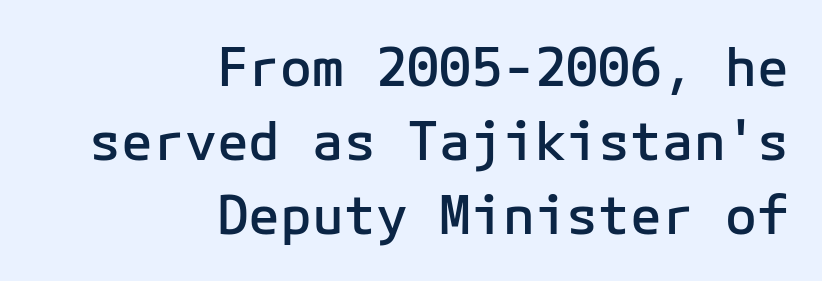
On the weight axis this lands at semibold, roughly 600. There is no visible air inserted between adjacent glyphs. The paragraph has a hard right edge and a soft left edge. Tall strokes in this sample are plumb rather than angled. The face used here is monospaced, like something from a code editor. The text was rendered using a sans face with plain stroke endings.
